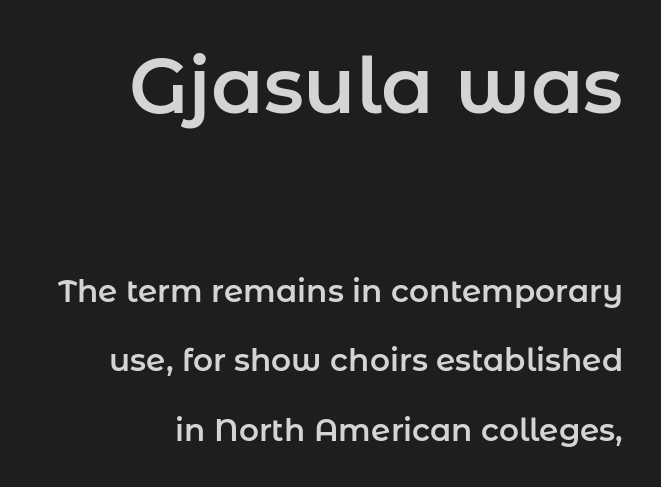
The image shows 77 px sans-serif type, upright; set right-aligned, loose line spacing (2.23x), normal letter spacing, not underlined; the first (top) block is 2.48x larger; low stroke contrast and a medium x-height.
